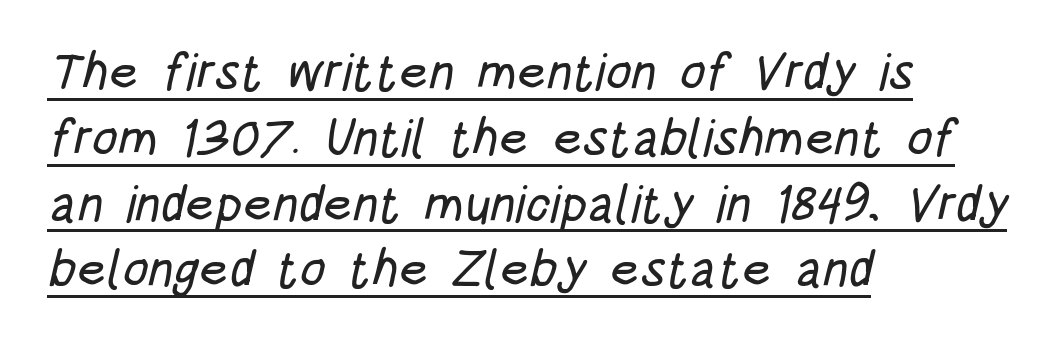
This sample carries an underscore along the baseline area. This sample uses plain, unmodified letter spacing. The rows are spaced the way most documents space them. Line starts are locked; line ends wander. Nothing sits at the stroke ends, so this counts as sans-serif.
